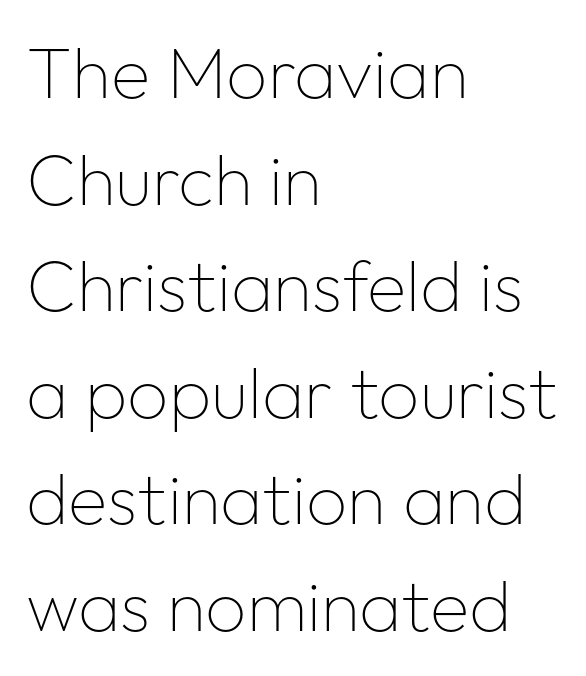
The image shows 72 px thin sans-serif type, upright; set left-aligned, normal line spacing (1.48x), normal letter spacing, not underlined; low stroke contrast and a medium x-height.
